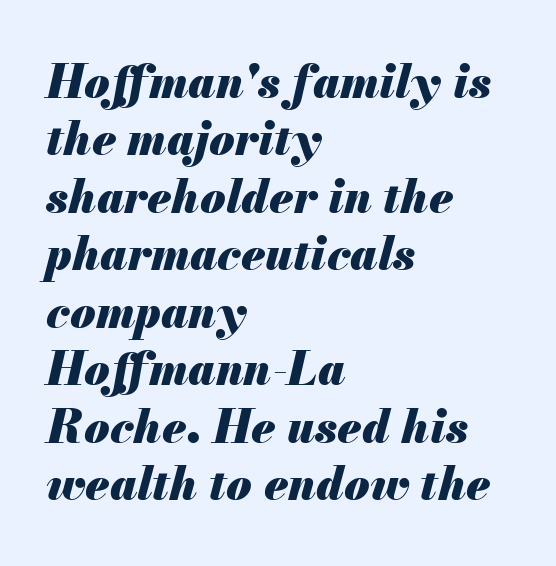
Q: Is the text bold? A: Yes.
Q: Is the text italic (slanted)? A: Yes, it leans right by about 13 degrees.
Q: Is the text underlined? A: No.
Q: How is the paragraph aligned? A: Left-aligned.
Q: Is the spacing between letters normal or unusually wide? A: Normal.
Q: Is the spacing between lines tight, normal or loose? A: Normal.
Q: Width (condensed, normal, or wide)? A: Normal.
Q: Stroke contrast? A: Medium.
Q: x-height? A: Small.
Q: Monospaced? A: No.
